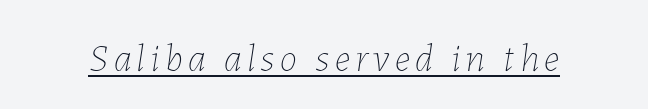
The image shows 39 px thin type, italic (leaning right); set underlined; low stroke contrast and a medium x-height.
